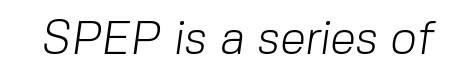
Stroke terminals: plain, sans-serif. Looks like regular typesetting: each glyph gets only the width it needs. The characters are drawn with everyday or finer stroke widths. Observe the ordinary spacing: letters are neighbours, not strangers. The space directly below the letters is spotless.
